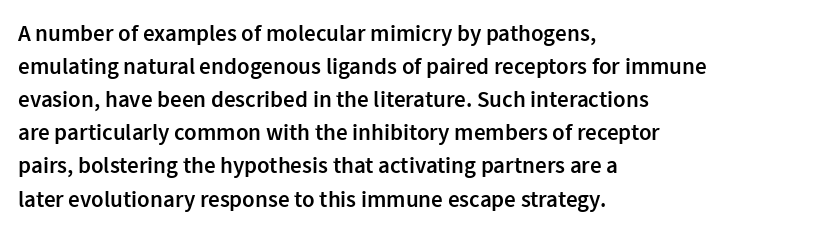
Q: Is the text bold? A: Semi-bold.
Q: Is the text italic (slanted)? A: No, it is upright.
Q: Is the text underlined? A: No.
Q: How is the paragraph aligned? A: Left-aligned.
Q: Is the spacing between letters normal or unusually wide? A: Normal.
Q: Is the spacing between lines tight, normal or loose? A: Normal.
